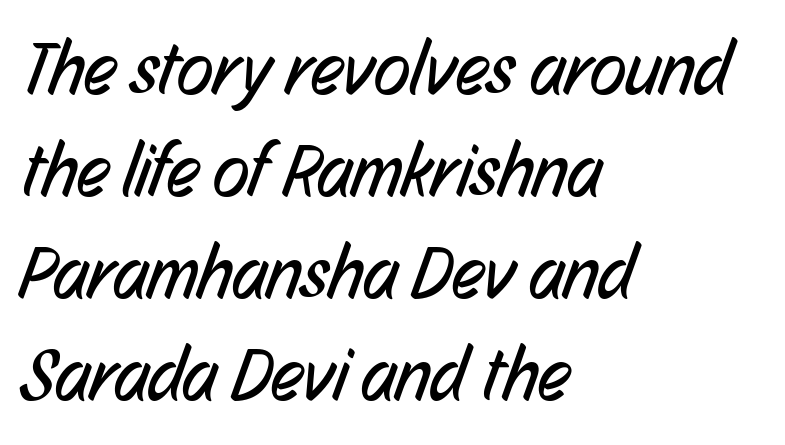
{"serif": "no", "bold": "no", "weight": "regular", "width": "condensed", "stroke_contrast": "low", "x_height": "medium", "monospaced": "no", "underline": "no", "align": "left", "line_spacing": "normal", "line_spacing_ratio": 1.36, "letter_spacing": "normal", "letter_spacing_em": 0.0, "glyph_px": 75}
